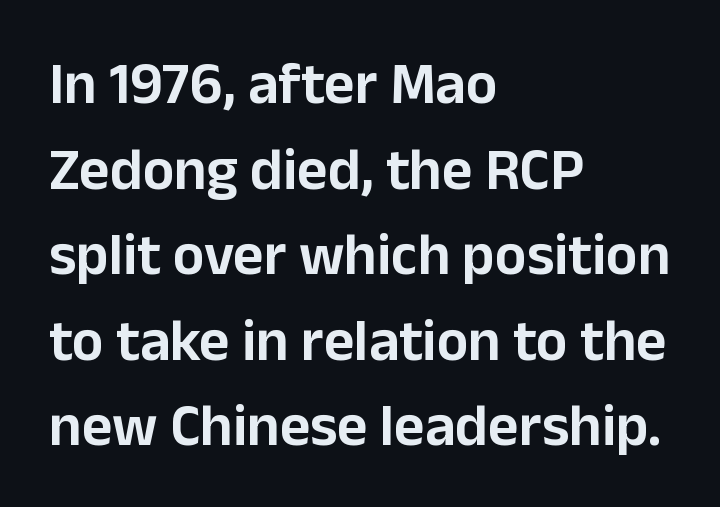
{"serif": "no", "italic": "no", "width": "normal", "stroke_contrast": "low", "x_height": "medium", "monospaced": "no", "underline": "no", "align": "left", "line_spacing": "normal", "line_spacing_ratio": 1.45, "letter_spacing": "normal", "letter_spacing_em": 0.0, "glyph_px": 59}
